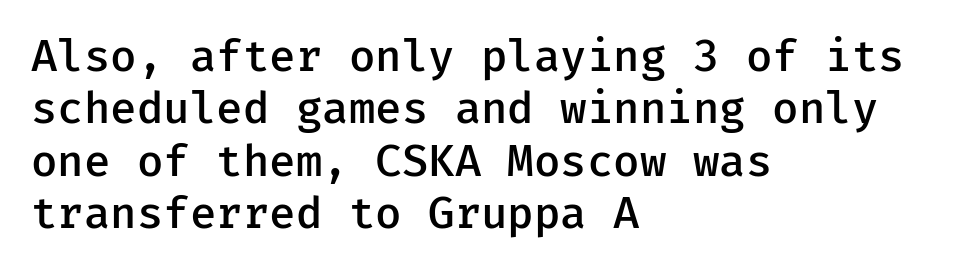
Q: Is the text bold? A: Semi-bold.
Q: Is the text italic (slanted)? A: No, it is upright.
Q: Is the typeface a serif or a sans-serif typeface? A: Sans-serif.
Q: Is the text underlined? A: No.
Q: How is the paragraph aligned? A: Left-aligned.
Q: Is the spacing between letters normal or unusually wide? A: Normal.
Q: Width (condensed, normal, or wide)? A: Normal.
Q: Stroke contrast? A: Low.
Q: x-height? A: Medium.
